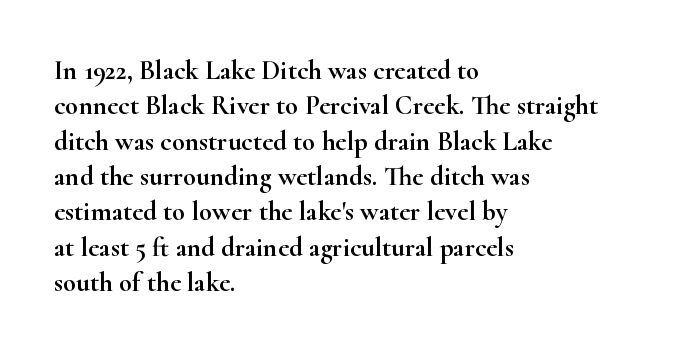
Interline gaps are of average width in this sample. The axis of the letterforms is exactly vertical. Casual observation: everything's shoved over to the left. These lines keep a tight, regular rhythm from letter to letter. Unmarked baselines from the first word to the last.
